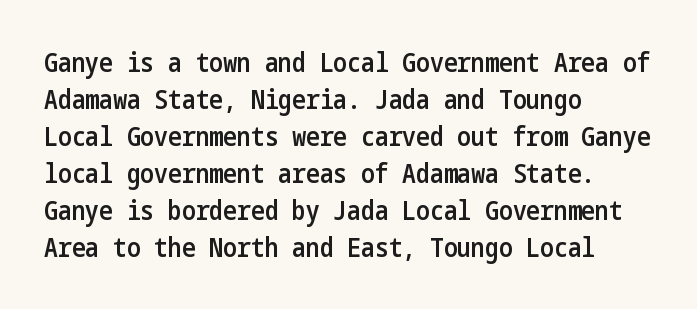
{"italic": "no", "bold": "semi", "underline": "no", "align": "left", "line_spacing": "normal", "line_spacing_ratio": 1.42, "letter_spacing": "normal", "letter_spacing_em": 0.0, "glyph_px": 26}
